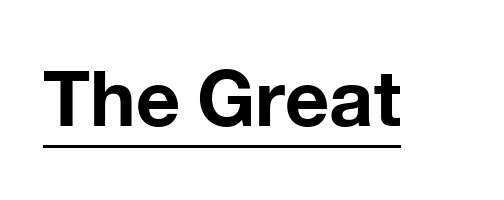
The image shows 77 px bold sans-serif type, upright; set normal letter spacing, underlined; low stroke contrast and a medium x-height.
